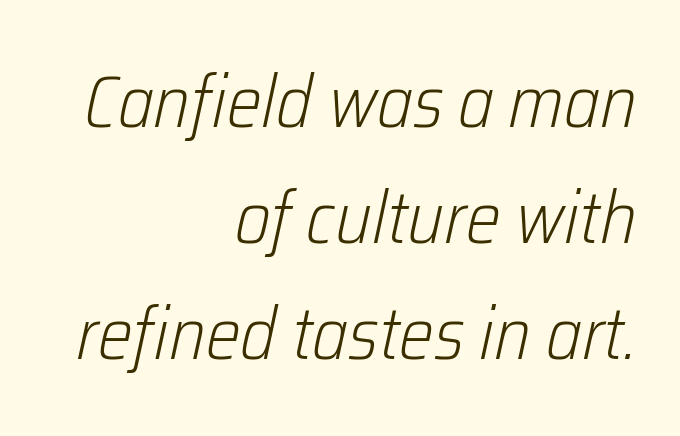
{"italic": "yes", "lean": "right", "slant_degrees": 12, "bold": "no", "weight": "light", "width": "condensed", "stroke_contrast": "low", "x_height": "medium", "monospaced": "no", "underline": "no", "align": "right", "line_spacing": "normal", "line_spacing_ratio": 1.57, "letter_spacing": "normal", "letter_spacing_em": 0.0, "glyph_px": 74}
